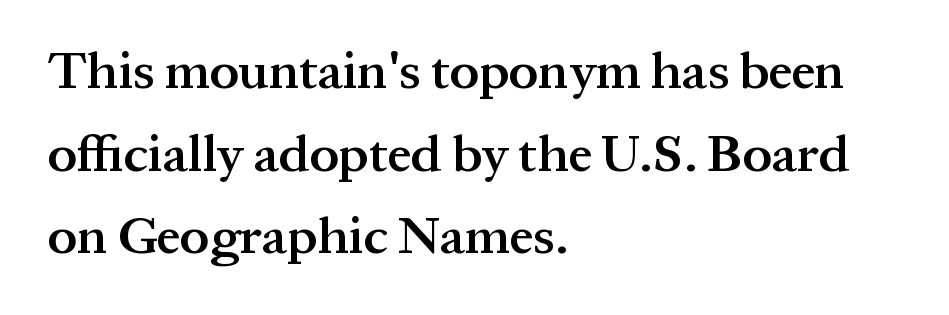
Rendered with straight, roman letterforms. If you measured baseline to baseline, you'd find a middling distance. The zone under the glyphs is completely vacant. Proportional: the letters do not fall into vertical columns. Observe the serifs anchoring each vertical stroke in this sample.
